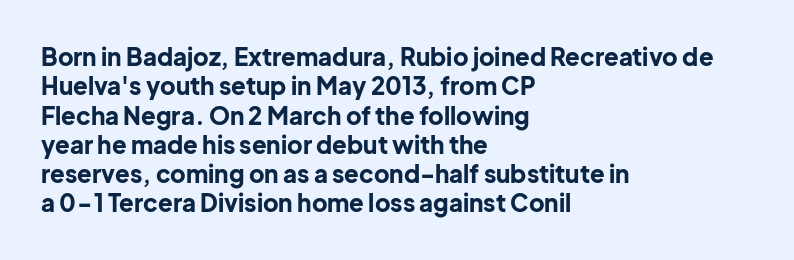
Check the space under the baseline: it is left empty. Words appear dense and cohesive because spacing is normal. Summary of weight: heavy, a full bold. Caption: multi-line text, flush left, ragged right.
